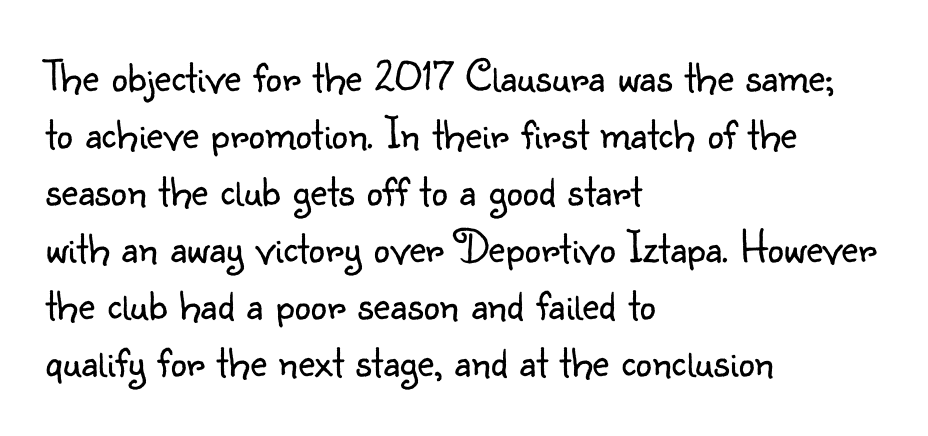
Q: Is the text bold? A: No.
Q: Is the text italic (slanted)? A: No, it is upright.
Q: Is the typeface a serif or a sans-serif typeface? A: Sans-serif.
Q: Is the text underlined? A: No.
Q: How is the paragraph aligned? A: Left-aligned.
Q: Is the spacing between letters normal or unusually wide? A: Normal.
Q: Width (condensed, normal, or wide)? A: Normal.
Q: Stroke contrast? A: Low.
Q: x-height? A: Small.
Q: Monospaced? A: No.
